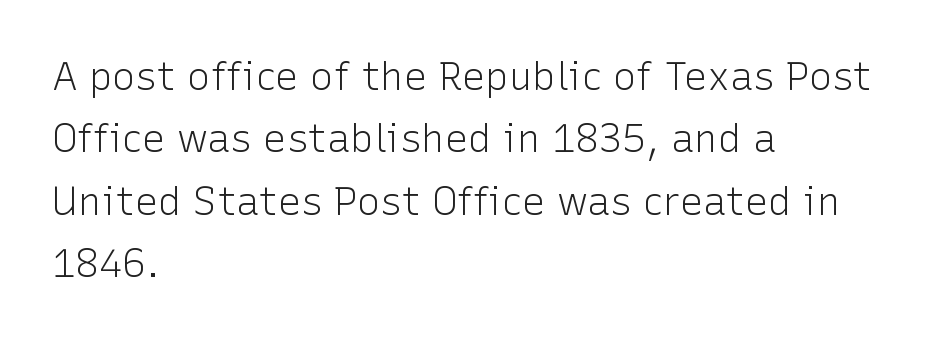
The image shows 39 px light sans-serif type, upright; set left-aligned, normal line spacing (1.6x), normal letter spacing, not underlined; low stroke contrast and a medium x-height.
